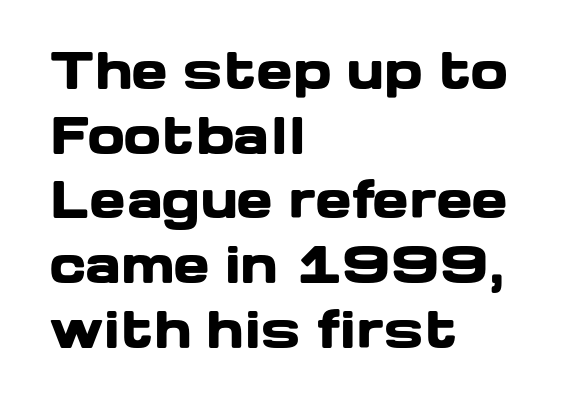
{"serif": "no", "italic": "no", "bold": "yes", "weight": "heavy", "width": "wide", "stroke_contrast": "low", "x_height": "medium", "monospaced": "no", "underline": "no", "align": "left", "line_spacing": "normal", "line_spacing_ratio": 1.32, "letter_spacing": "normal", "letter_spacing_em": 0.0, "glyph_px": 49}
